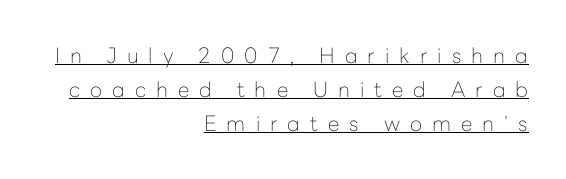
Stems and bowls with no extra thickness — not bold. The rag falls on the left side of this text block. A typesetter would call this heavily tracked-out type. Tall strokes in this sample are plumb rather than angled.
